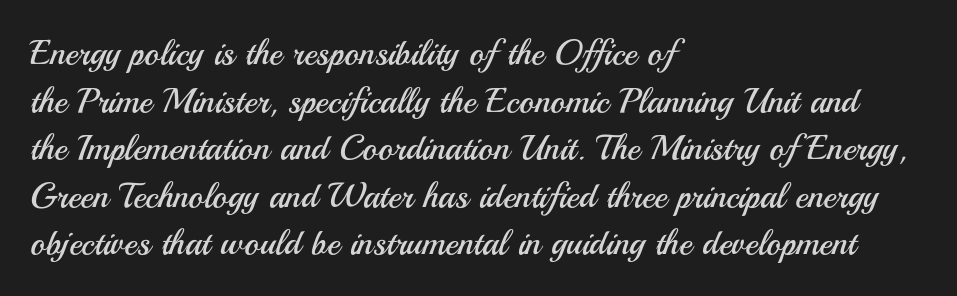
This sample uses a sans-serif face. Where is the straight margin? On the left. Is the letter spacing exaggerated? No — it looks like the ordinary default. Successive baselines arrive at the customary interval. Think standard paragraph weight, or any step lighter than that.
